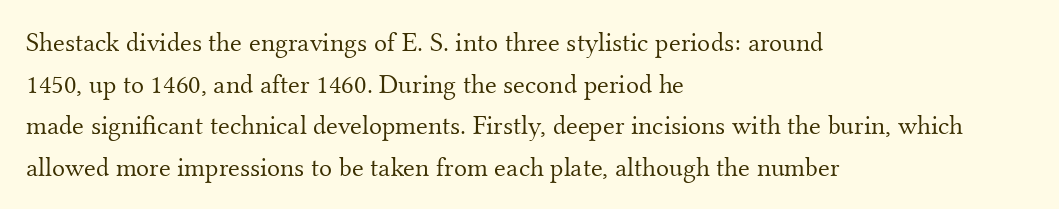
Q: Is the text bold? A: No.
Q: Is the text italic (slanted)? A: No, it is upright.
Q: Is the text underlined? A: No.
Q: How is the paragraph aligned? A: Left-aligned.
Q: Is the spacing between letters normal or unusually wide? A: Normal.
Q: Is the spacing between lines tight, normal or loose? A: Normal.
